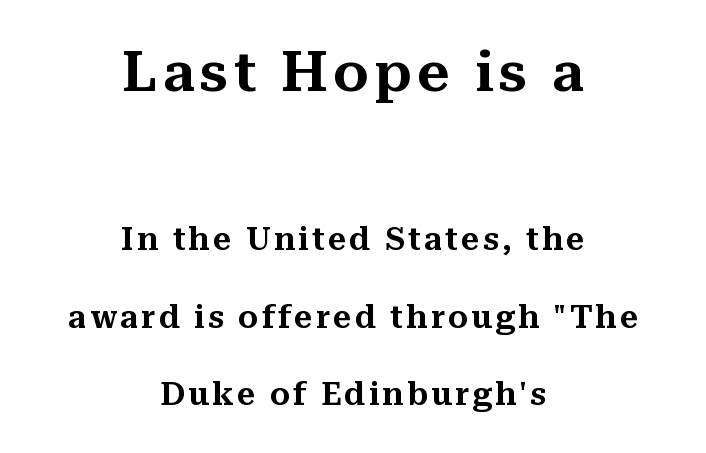
{"serif": "yes", "italic": "no", "width": "normal", "stroke_contrast": "medium", "x_height": "medium", "monospaced": "no", "underline": "no", "align": "center", "line_spacing": "loose", "line_spacing_ratio": 2.43, "larger_block": "first", "size_ratio": 1.75, "glyph_px": 56}
